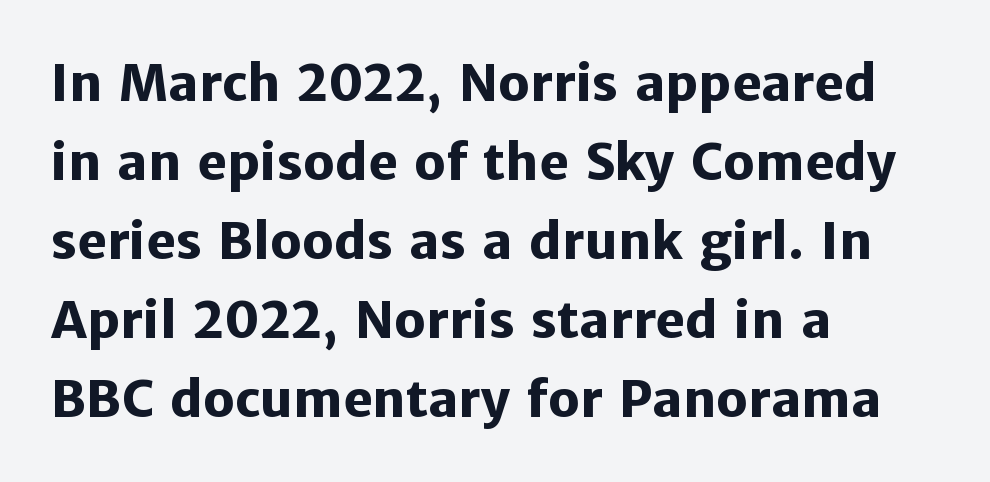
{"serif": "no", "italic": "no", "bold": "yes", "weight": "heavy", "width": "normal", "stroke_contrast": "low", "x_height": "medium", "monospaced": "no", "underline": "no", "align": "left", "line_spacing": "normal", "line_spacing_ratio": 1.58, "letter_spacing": "normal", "letter_spacing_em": 0.0, "glyph_px": 50}
